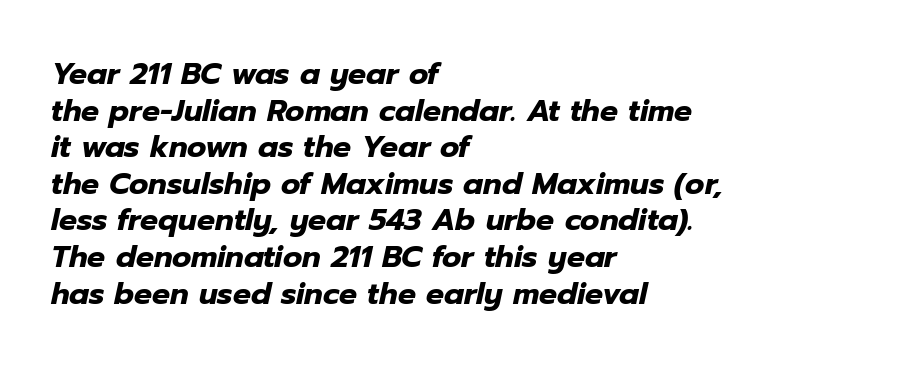
Q: Is the text bold? A: Yes.
Q: Is the text italic (slanted)? A: Yes, it leans right by about 12 degrees.
Q: Is the text underlined? A: No.
Q: How is the paragraph aligned? A: Left-aligned.
Q: Is the spacing between letters normal or unusually wide? A: Normal.
Q: Width (condensed, normal, or wide)? A: Normal.
Q: Stroke contrast? A: Low.
Q: x-height? A: Medium.
Q: Monospaced? A: No.
